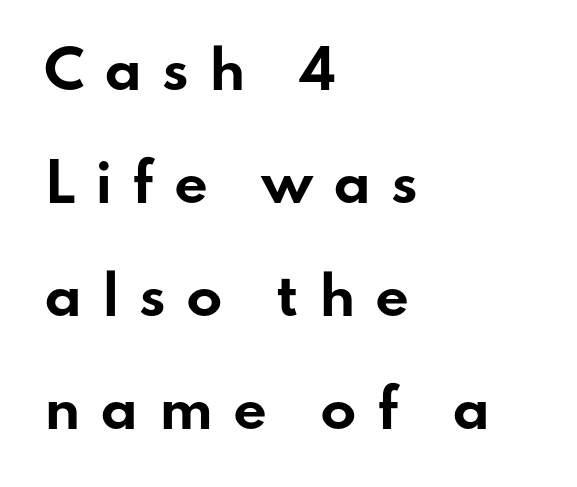
{"serif": "no", "italic": "no", "bold": "yes", "weight": "bold", "width": "wide", "stroke_contrast": "low", "x_height": "small", "monospaced": "no", "underline": "no", "align": "left", "line_spacing": "loose", "line_spacing_ratio": 2.13, "letter_spacing": "wide", "letter_spacing_em": 0.37, "glyph_px": 53}
